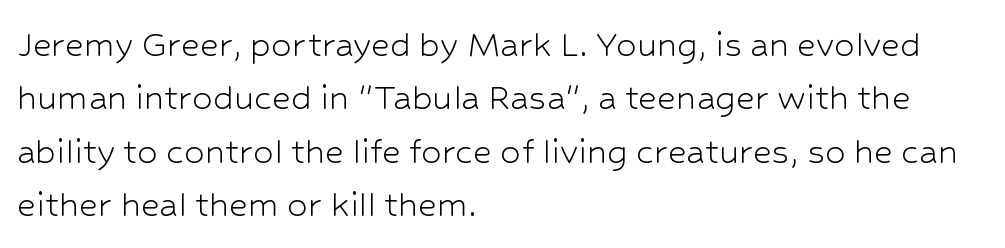
This reads as an unemphasized weight, regular at the heaviest. Notice how the passage keeps a crisp vertical edge on the left only. Evenly set lines give the paragraph a standard silhouette. No extra tracking has been applied to these lines.
